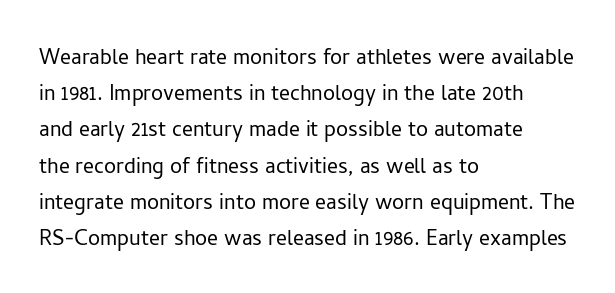
The strokes carry an ordinary text weight at most. Teacher's note: observe the even left margin — that is flush-left alignment. The lines sit at an ordinary, default distance from one another. Does extra space separate the letters? No, they use regular spacing. Posture: vertical. The specimen omits any rule beneath the text block's lines.
